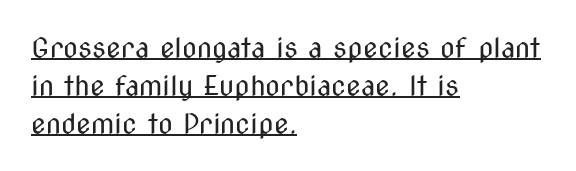
The image shows 27 px text type, upright; set left-aligned, normal line spacing (1.4x), normal letter spacing, underlined.
